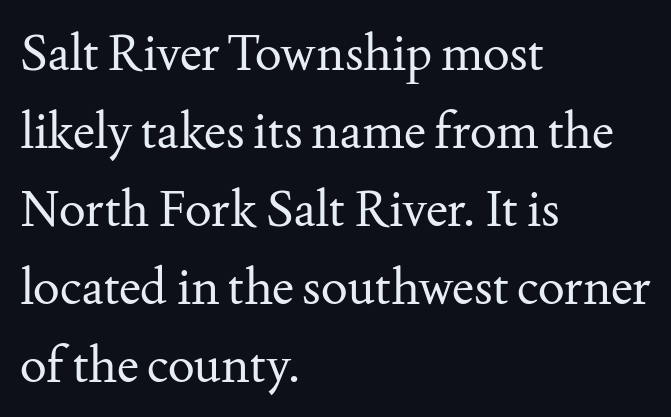
Spacing verdict: proportional, widths tailored to each character. Honestly, the row spacing looks completely unremarkable. The passage is arranged the way most books set body copy — flush left. Is the letter spacing exaggerated? No — it looks like the ordinary default.
